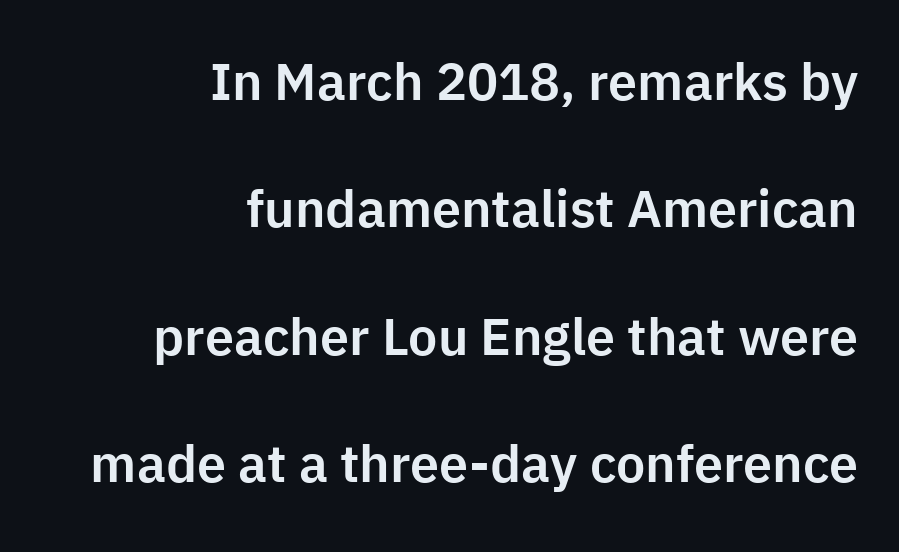
{"serif": "no", "italic": "no", "width": "normal", "stroke_contrast": "low", "x_height": "medium", "monospaced": "no", "underline": "no", "align": "right", "line_spacing": "loose", "line_spacing_ratio": 2.45, "letter_spacing": "normal", "letter_spacing_em": 0.0, "glyph_px": 52}
